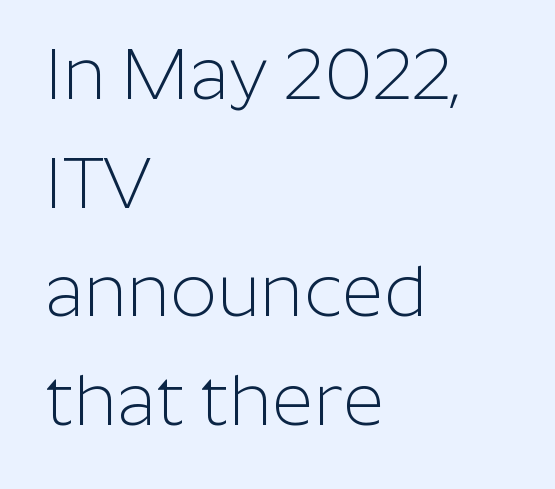
{"serif": "no", "italic": "no", "bold": "no", "weight": "light", "width": "normal", "stroke_contrast": "low", "x_height": "medium", "monospaced": "no", "underline": "no", "align": "left", "line_spacing": "normal", "line_spacing_ratio": 1.51, "letter_spacing": "normal", "letter_spacing_em": 0.0, "glyph_px": 72}
